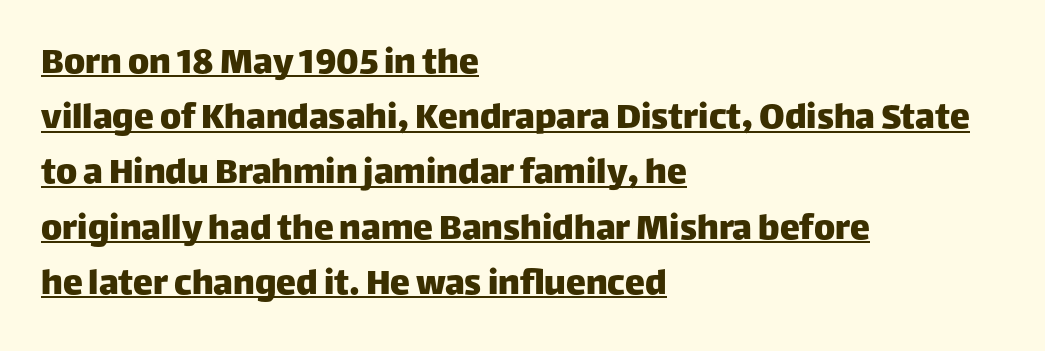
Q: Is the text italic (slanted)? A: No, it is upright.
Q: Is the typeface a serif or a sans-serif typeface? A: Sans-serif.
Q: Is the text underlined? A: Yes.
Q: How is the paragraph aligned? A: Left-aligned.
Q: Is the spacing between letters normal or unusually wide? A: Normal.
Q: Is the spacing between lines tight, normal or loose? A: Normal.
Q: Width (condensed, normal, or wide)? A: Normal.
Q: Stroke contrast? A: Low.
Q: x-height? A: Large.
Q: Monospaced? A: No.
